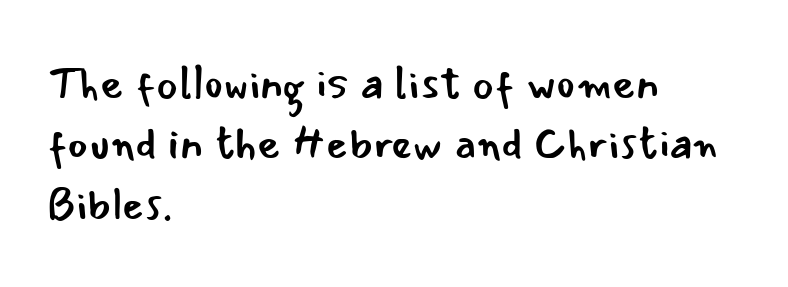
{"serif": "no", "italic": "no", "bold": "no", "weight": "regular", "width": "normal", "stroke_contrast": "low", "x_height": "small", "monospaced": "no", "underline": "no", "align": "left", "line_spacing": "normal", "line_spacing_ratio": 1.34, "letter_spacing": "normal", "letter_spacing_em": 0.0, "glyph_px": 45}
